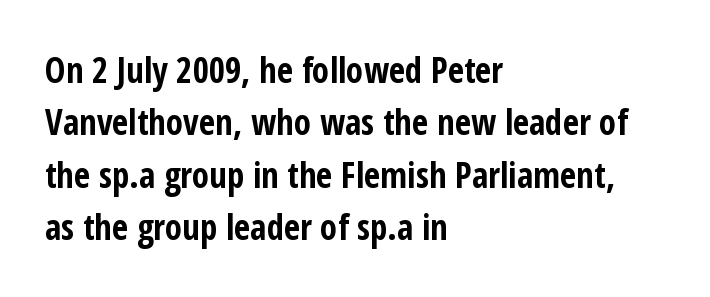
{"serif": "no", "italic": "no", "bold": "yes", "weight": "bold", "width": "condensed", "stroke_contrast": "low", "x_height": "medium", "monospaced": "no", "underline": "no", "align": "left", "line_spacing": "normal", "line_spacing_ratio": 1.5, "letter_spacing": "normal", "letter_spacing_em": 0.0, "glyph_px": 35}
